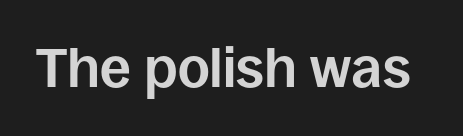
Q: Is the text bold? A: Yes.
Q: Is the text italic (slanted)? A: No, it is upright.
Q: Is the typeface a serif or a sans-serif typeface? A: Sans-serif.
Q: Is the text underlined? A: No.
Q: Is the spacing between letters normal or unusually wide? A: Normal.
Q: Width (condensed, normal, or wide)? A: Normal.
Q: Stroke contrast? A: Low.
Q: x-height? A: Large.
Q: Monospaced? A: No.
